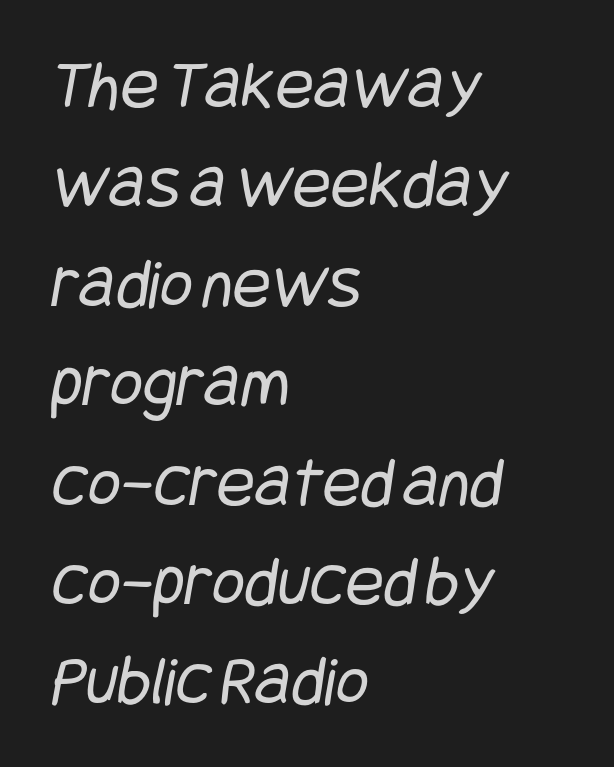
The image shows 71 px regular-weight, condensed sans-serif type; set left-aligned, normal line spacing (1.4x), normal letter spacing, not underlined; low stroke contrast and a large x-height.
